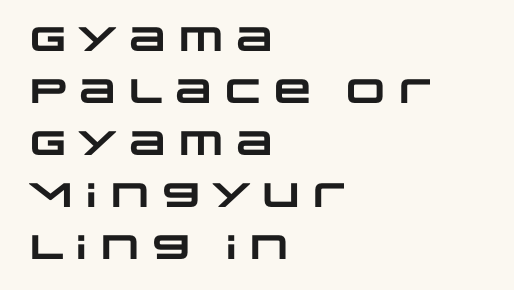
Regarding serifs, this sample does without them. Letters rest on an invisible, unmarked baseline. Looks like regular typesetting: each glyph gets only the width it needs. These lines carry a lot of weight — the face is fully bold.
